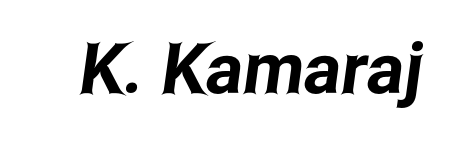
Q: Is the typeface a serif or a sans-serif typeface? A: Sans-serif.
Q: Is the text underlined? A: No.
Q: Is the spacing between letters normal or unusually wide? A: Normal.
Q: Width (condensed, normal, or wide)? A: Condensed.
Q: Stroke contrast? A: Low.
Q: x-height? A: Medium.
Q: Monospaced? A: No.
